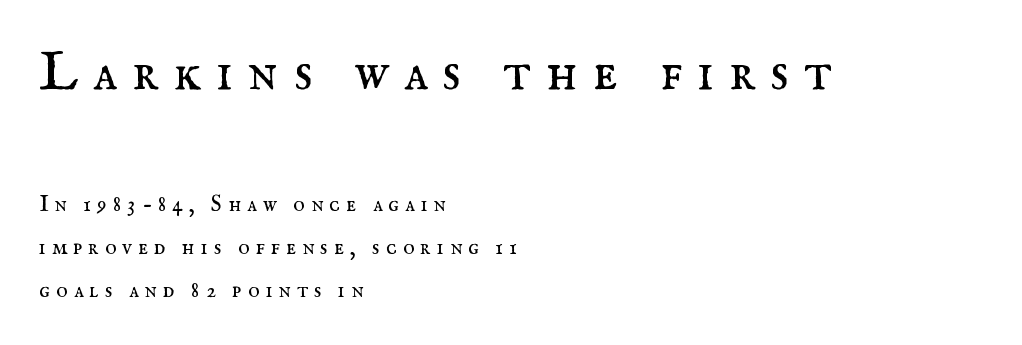
There is plenty of visible air inserted between adjacent glyphs. The earlier block is typeset at a bigger size than the later block. Note the varied advance widths — an 'i' is clearly narrower than an 'm'. The cut favours lightness, reaching ordinary text weight at its darkest. Quick note: interline space is abundant. Only glyphs here, with clear space below each row.
